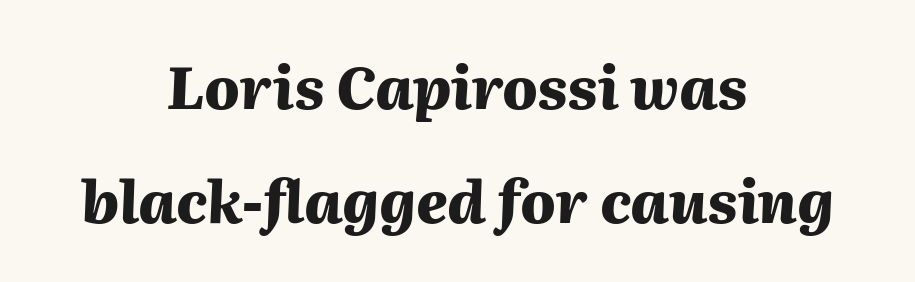
Style check: oblique. A typesetter would call this proportional, since set widths differ per character. Does the leading feel generous? Absolutely, it's lavish. Every letter is thick-stroked: bold, no question. The space beneath each line is pristine and unruled. Notice how the passage keeps no hard edge, just a central spine.
